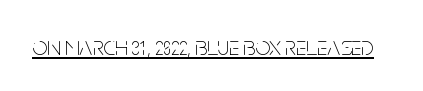
Q: Is the text bold? A: No.
Q: Is the text italic (slanted)? A: No, it is upright.
Q: Is the text underlined? A: Yes.
Q: Is the spacing between letters normal or unusually wide? A: Normal.
